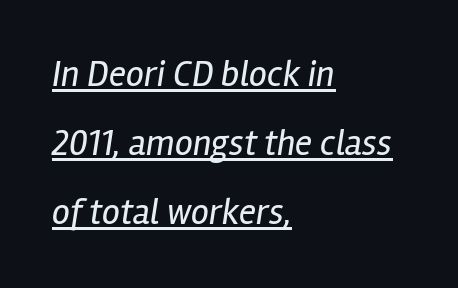
Posture: slanted. Each letter keeps its own natural width here, so spacing adapts to shape. Does extra space separate the letters? No, they use regular spacing. In CSS terms this would be text-align: left. The rendered words wear a rule along their underside.
